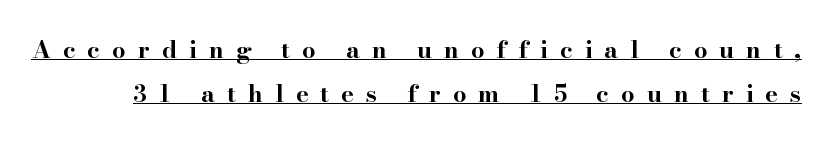
{"italic": "no", "bold": "yes", "underline": "yes", "line_spacing_ratio": 1.84, "letter_spacing": "wide", "letter_spacing_em": 0.5, "glyph_px": 24}
